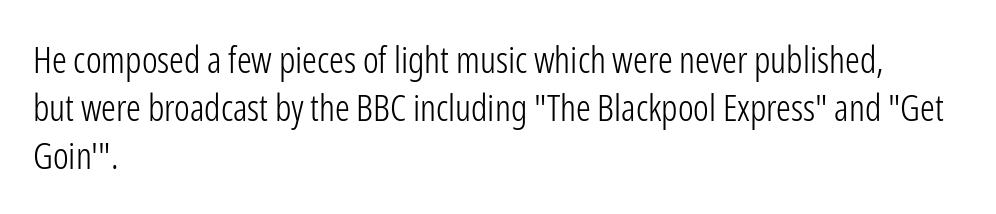
The image shows 37 px light, condensed sans-serif type, upright; set left-aligned, normal line spacing (1.3x), normal letter spacing, not underlined; low stroke contrast and a medium x-height.
